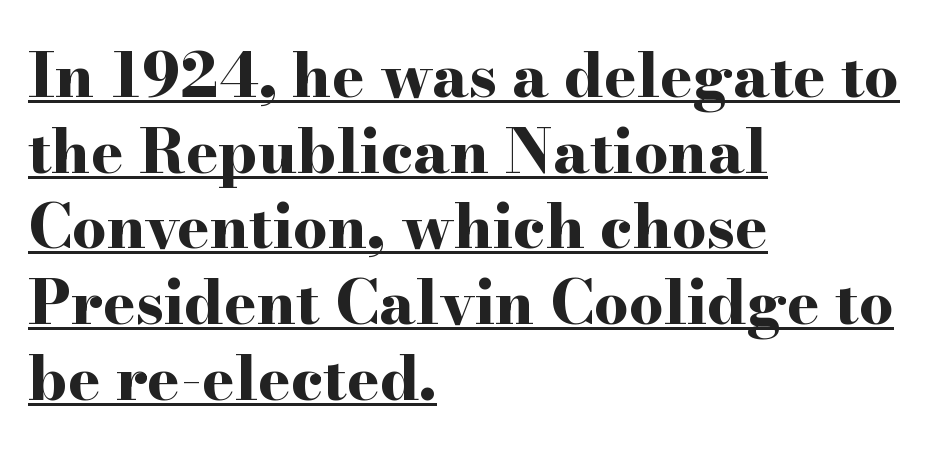
Q: Is the text bold? A: Yes.
Q: Is the text italic (slanted)? A: No, it is upright.
Q: Is the typeface a serif or a sans-serif typeface? A: Serif.
Q: Is the text underlined? A: Yes.
Q: How is the paragraph aligned? A: Left-aligned.
Q: Is the spacing between letters normal or unusually wide? A: Normal.
Q: Width (condensed, normal, or wide)? A: Wide.
Q: Stroke contrast? A: High.
Q: x-height? A: Small.
Q: Monospaced? A: No.
